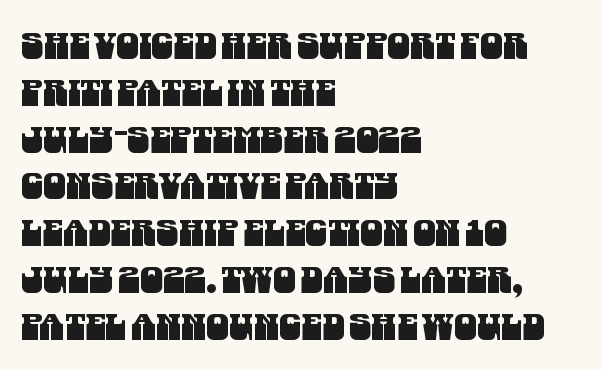
Honestly, the letter spacing is just normal — you wouldn't notice it. Nobody drew a line under any word here. Each new line begins a customary step beneath the previous one. The characters display no serif detailing; their extremities are plain. Compared with a centered layout, this one pins lines to the left instead. Here the designer chose a conventional face with non-uniform glyph widths.
